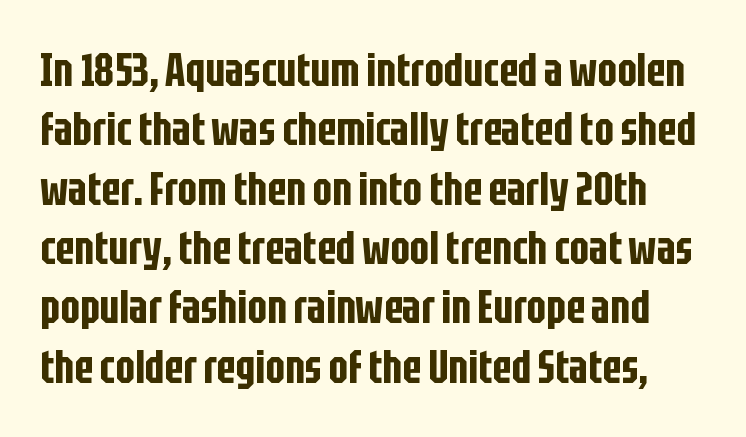
Q: Is the text italic (slanted)? A: No, it is upright.
Q: Is the typeface a serif or a sans-serif typeface? A: Sans-serif.
Q: Is the text underlined? A: No.
Q: Is the spacing between letters normal or unusually wide? A: Normal.
Q: Is the spacing between lines tight, normal or loose? A: Normal.
Q: Width (condensed, normal, or wide)? A: Condensed.
Q: Stroke contrast? A: Low.
Q: x-height? A: Large.
Q: Monospaced? A: No.
